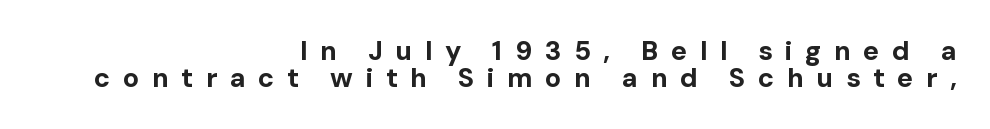
The image shows 27 px bold type, upright; set right-aligned, tight line spacing (0.99x), unusually wide letter spacing (+0.46 em), not underlined.
